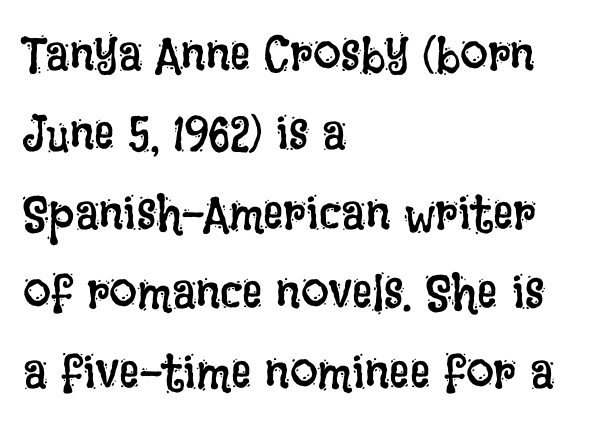
These glyphs show unthickened strokes, regular width or finer. Short and long lines alike share a common starting point at left. One glance says typical: line gaps are just what's usual. Check the space under the baseline: it is left empty. Varying glyph widths throughout — classic text-font behaviour. Between one letter and the next there's only the usual sliver of space.
